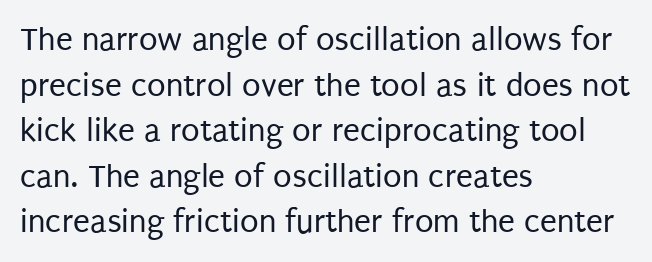
{"serif": "no", "italic": "no", "bold": "no", "weight": "regular", "width": "condensed", "stroke_contrast": "low", "x_height": "large", "monospaced": "no", "underline": "no", "align": "left", "line_spacing": "normal", "line_spacing_ratio": 1.34, "letter_spacing": "normal", "letter_spacing_em": 0.0, "glyph_px": 34}
